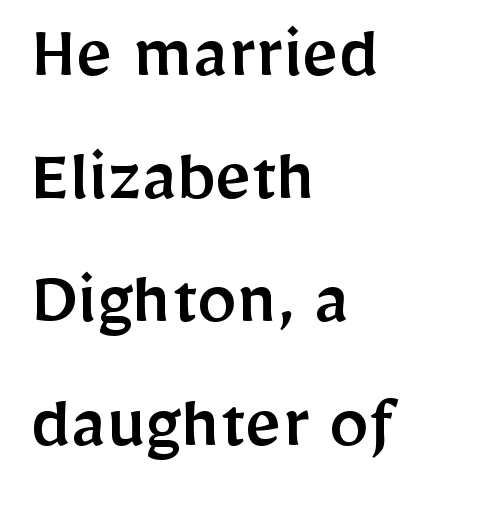
{"serif": "no", "italic": "no", "width": "normal", "stroke_contrast": "low", "x_height": "medium", "monospaced": "no", "underline": "no", "align": "left", "line_spacing": "normal", "line_spacing_ratio": 1.54, "letter_spacing": "normal", "letter_spacing_em": 0.0, "glyph_px": 80}
